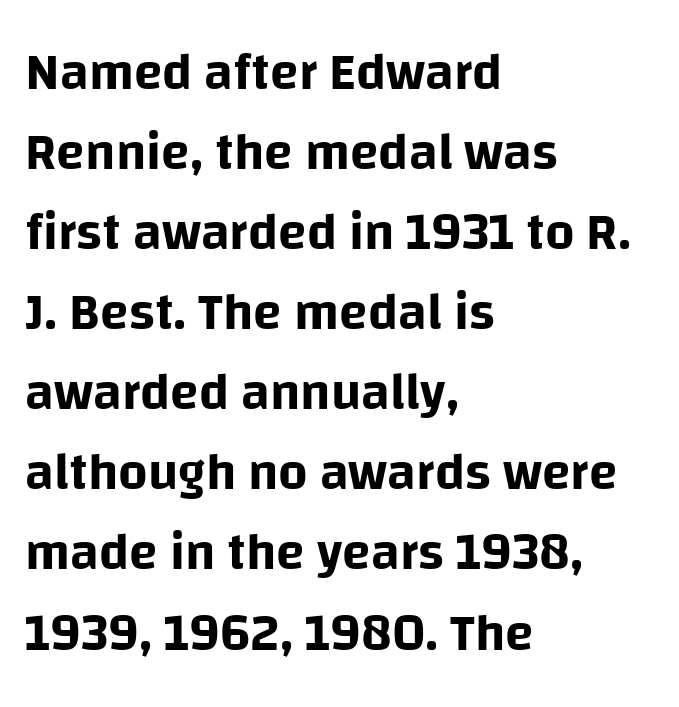
Q: Is the text italic (slanted)? A: No, it is upright.
Q: Is the typeface a serif or a sans-serif typeface? A: Sans-serif.
Q: Is the text underlined? A: No.
Q: How is the paragraph aligned? A: Left-aligned.
Q: Is the spacing between letters normal or unusually wide? A: Normal.
Q: Is the spacing between lines tight, normal or loose? A: Normal.
Q: Width (condensed, normal, or wide)? A: Normal.
Q: Stroke contrast? A: Low.
Q: x-height? A: Large.
Q: Monospaced? A: No.
